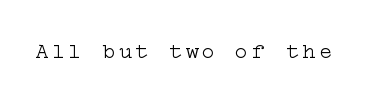
The image shows 22 px text type, upright; set not underlined.
